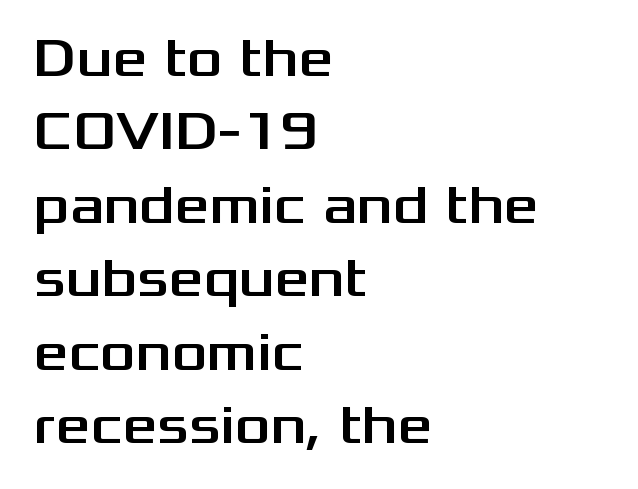
Q: Is the text italic (slanted)? A: No, it is upright.
Q: Is the typeface a serif or a sans-serif typeface? A: Sans-serif.
Q: Is the text underlined? A: No.
Q: How is the paragraph aligned? A: Left-aligned.
Q: Is the spacing between letters normal or unusually wide? A: Normal.
Q: Is the spacing between lines tight, normal or loose? A: Normal.
Q: Width (condensed, normal, or wide)? A: Wide.
Q: Stroke contrast? A: Medium.
Q: x-height? A: Medium.
Q: Monospaced? A: No.
